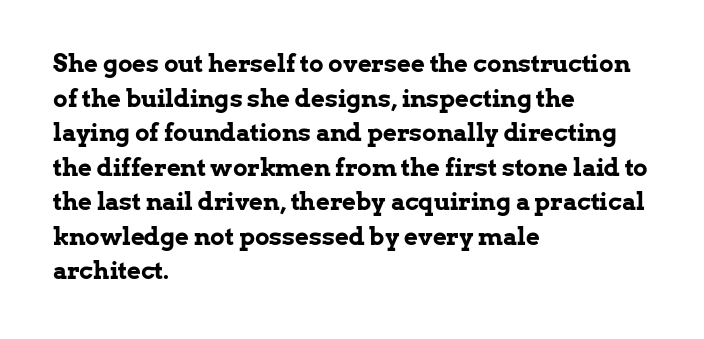
{"italic": "no", "bold": "yes", "underline": "no", "align": "left", "line_spacing": "normal", "line_spacing_ratio": 1.44, "letter_spacing": "normal", "letter_spacing_em": 0.0, "glyph_px": 24}
